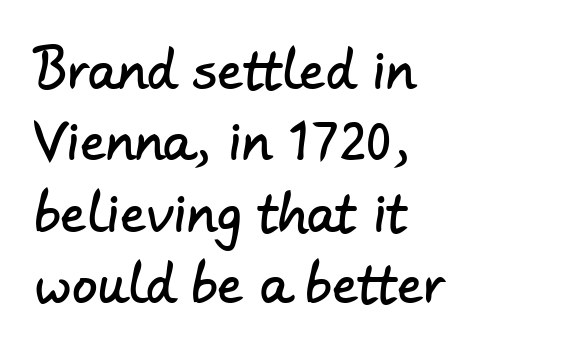
Horizontal bands of white between lines are of average thickness. Serif or sans? Sans — the stroke terminals are bare. The typesetter chose a ragged-right arrangement here. Think of a printed novel: that variable character pitch is what you see here. What stands out about the letter spacing? Nothing — it is the standard amount.
